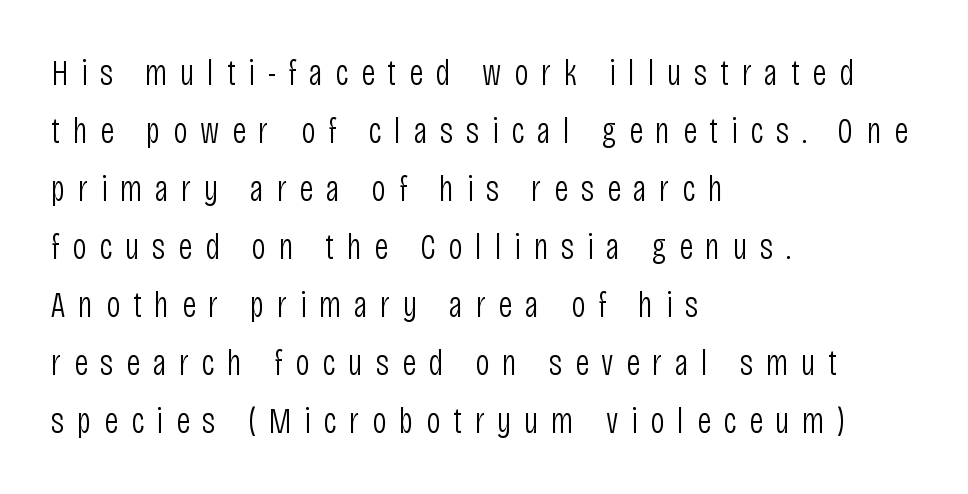
Q: Is the text bold? A: No.
Q: Is the text italic (slanted)? A: No, it is upright.
Q: Is the typeface a serif or a sans-serif typeface? A: Sans-serif.
Q: Is the text underlined? A: No.
Q: How is the paragraph aligned? A: Left-aligned.
Q: Is the spacing between letters normal or unusually wide? A: Unusually wide.
Q: Is the spacing between lines tight, normal or loose? A: Normal.
Q: Width (condensed, normal, or wide)? A: Condensed.
Q: Stroke contrast? A: Low.
Q: x-height? A: Large.
Q: Monospaced? A: No.
